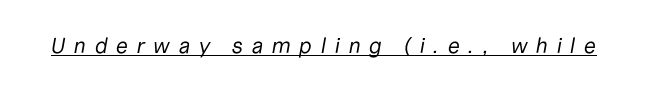
{"italic": "yes", "lean": "right", "slant_degrees": 10, "bold": "no", "underline": "yes", "letter_spacing": "wide", "letter_spacing_em": 0.37, "glyph_px": 22}
